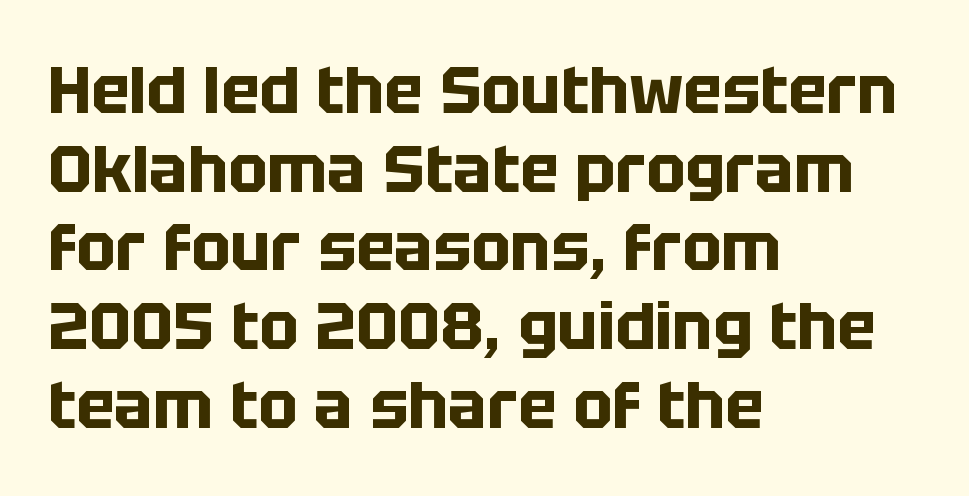
The image shows 65 px bold sans-serif type, upright; set left-aligned, line spacing 1.21x, normal letter spacing, not underlined; low stroke contrast and a large x-height.
